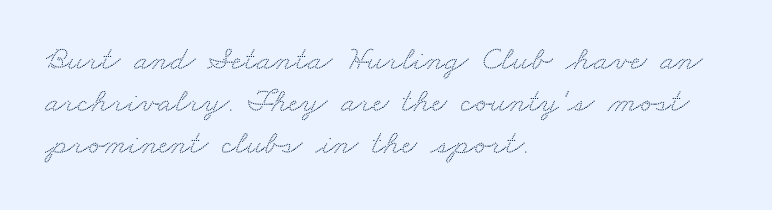
Q: Is the typeface a serif or a sans-serif typeface? A: Serif.
Q: Is the text underlined? A: No.
Q: How is the paragraph aligned? A: Left-aligned.
Q: Is the spacing between letters normal or unusually wide? A: Normal.
Q: Width (condensed, normal, or wide)? A: Wide.
Q: Stroke contrast? A: Medium.
Q: x-height? A: Small.
Q: Monospaced? A: No.
